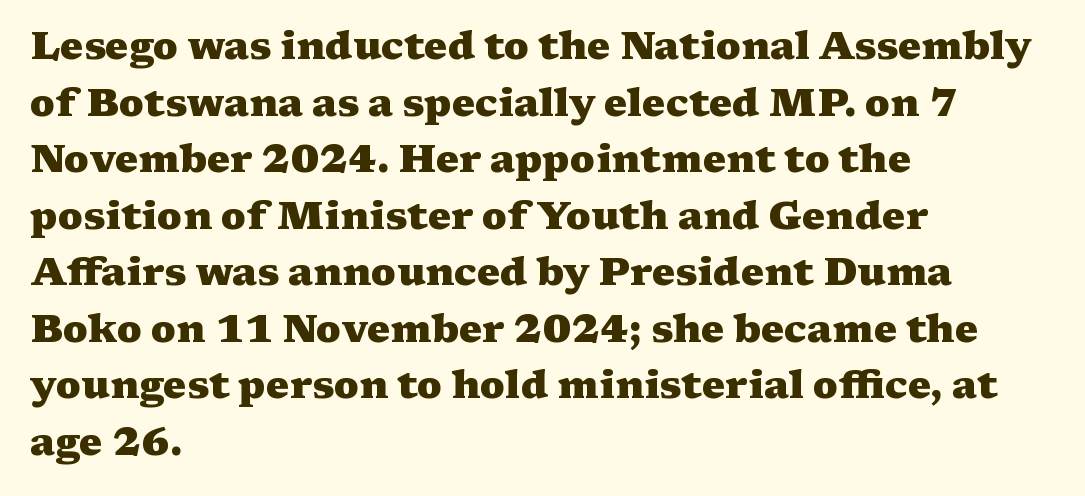
The image shows 39 px heavy, wide serif type, upright; set left-aligned, normal line spacing (1.45x), normal letter spacing, not underlined; medium stroke contrast and a medium x-height.
